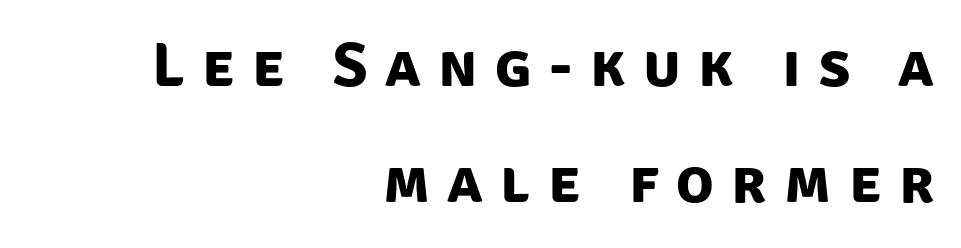
{"serif": "no", "bold": "yes", "weight": "bold", "width": "normal", "stroke_contrast": "low", "x_height": "large", "monospaced": "no", "underline": "no", "align": "right", "line_spacing_ratio": 1.87, "letter_spacing": "wide", "letter_spacing_em": 0.28, "glyph_px": 62}
